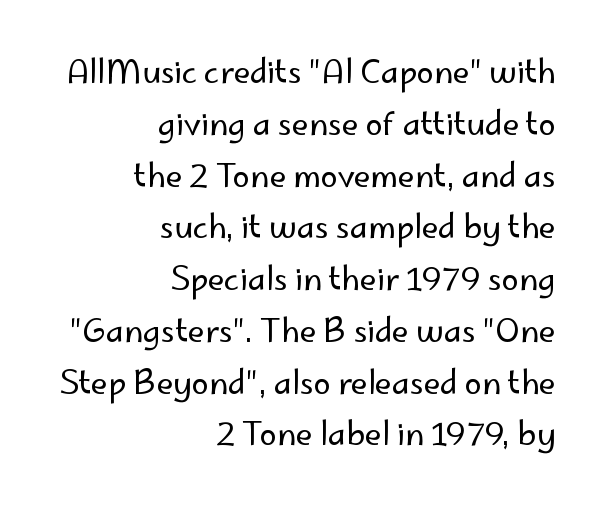
The image shows 31 px regular-weight sans-serif type, upright; set right-aligned, normal line spacing (1.67x), normal letter spacing, not underlined; low stroke contrast and a small x-height.
